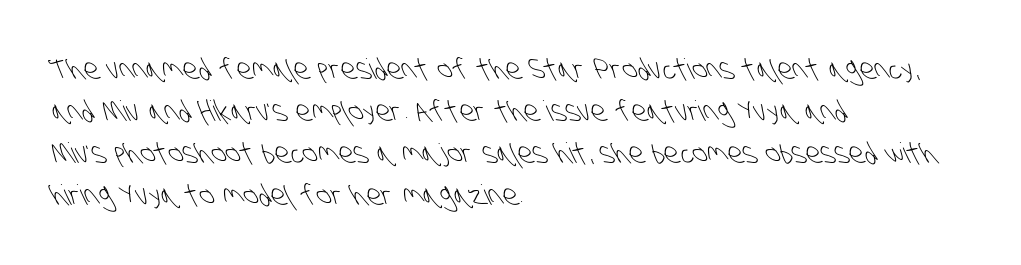
Q: Is the text bold? A: No.
Q: Is the typeface a serif or a sans-serif typeface? A: Sans-serif.
Q: Is the text underlined? A: No.
Q: How is the paragraph aligned? A: Left-aligned.
Q: Is the spacing between letters normal or unusually wide? A: Normal.
Q: Is the spacing between lines tight, normal or loose? A: Normal.
Q: Width (condensed, normal, or wide)? A: Condensed.
Q: Stroke contrast? A: Low.
Q: x-height? A: Large.
Q: Monospaced? A: No.
